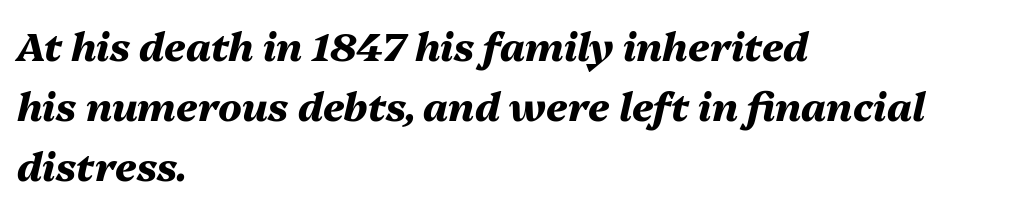
Q: Is the text bold? A: Yes.
Q: Is the text italic (slanted)? A: Yes, it leans right by about 13 degrees.
Q: Is the text underlined? A: No.
Q: How is the paragraph aligned? A: Left-aligned.
Q: Is the spacing between letters normal or unusually wide? A: Normal.
Q: Is the spacing between lines tight, normal or loose? A: Normal.
Q: Width (condensed, normal, or wide)? A: Normal.
Q: Stroke contrast? A: Medium.
Q: x-height? A: Medium.
Q: Monospaced? A: No.
